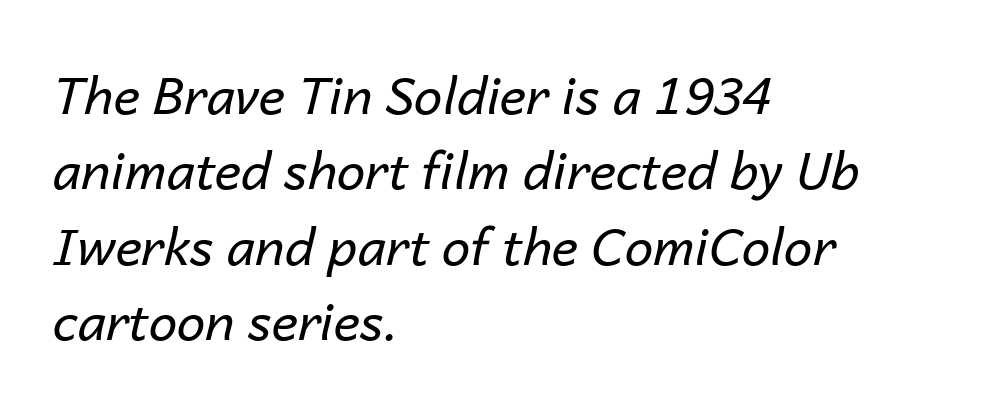
Q: Is the text bold? A: No.
Q: Is the text italic (slanted)? A: Yes, it leans right by about 14 degrees.
Q: Is the text underlined? A: No.
Q: How is the paragraph aligned? A: Left-aligned.
Q: Is the spacing between letters normal or unusually wide? A: Normal.
Q: Is the spacing between lines tight, normal or loose? A: Normal.
Q: Width (condensed, normal, or wide)? A: Normal.
Q: Stroke contrast? A: Low.
Q: x-height? A: Medium.
Q: Monospaced? A: No.
